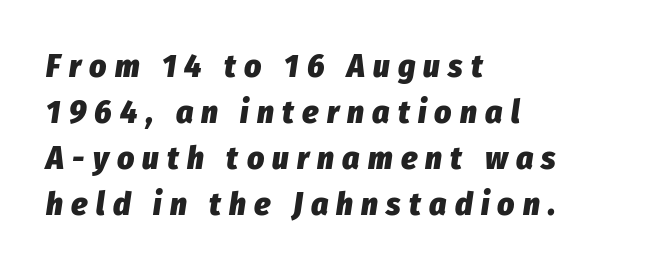
The image shows 33 px heavy, condensed type, italic (leaning right); set left-aligned, normal line spacing (1.39x), unusually wide letter spacing (+0.25 em), not underlined; low stroke contrast and a medium x-height.
